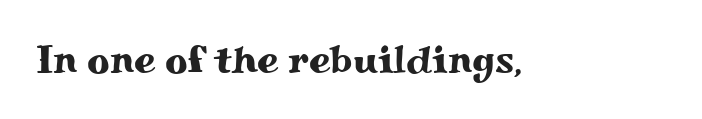
The image shows 39 px wide serif type, upright; set normal letter spacing, not underlined; medium stroke contrast and a small x-height.
